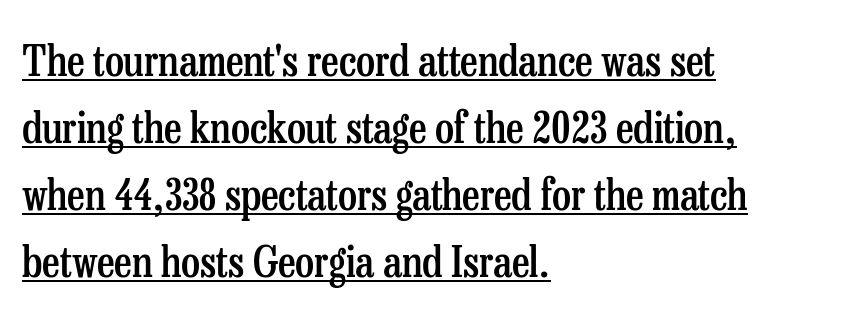
Q: Is the text bold? A: Semi-bold.
Q: Is the text italic (slanted)? A: No, it is upright.
Q: Is the typeface a serif or a sans-serif typeface? A: Serif.
Q: Is the text underlined? A: Yes.
Q: How is the paragraph aligned? A: Left-aligned.
Q: Is the spacing between letters normal or unusually wide? A: Normal.
Q: Is the spacing between lines tight, normal or loose? A: Normal.
Q: Width (condensed, normal, or wide)? A: Condensed.
Q: Stroke contrast? A: Low.
Q: x-height? A: Medium.
Q: Monospaced? A: No.
